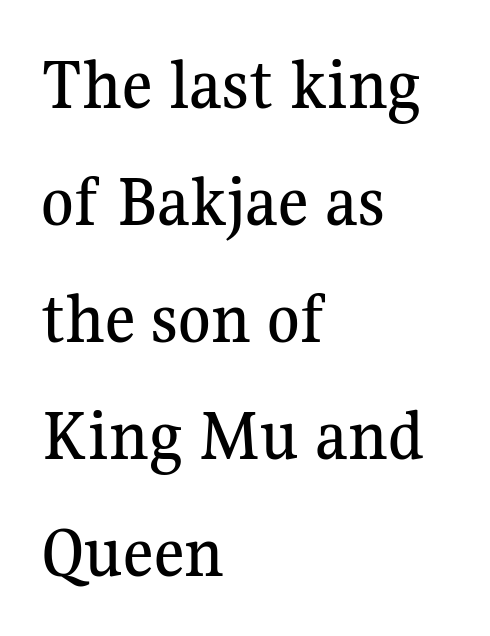
{"serif": "yes", "italic": "no", "width": "normal", "stroke_contrast": "medium", "x_height": "medium", "monospaced": "no", "underline": "no", "align": "left", "line_spacing": "normal", "line_spacing_ratio": 1.58, "letter_spacing": "normal", "letter_spacing_em": 0.0, "glyph_px": 74}
